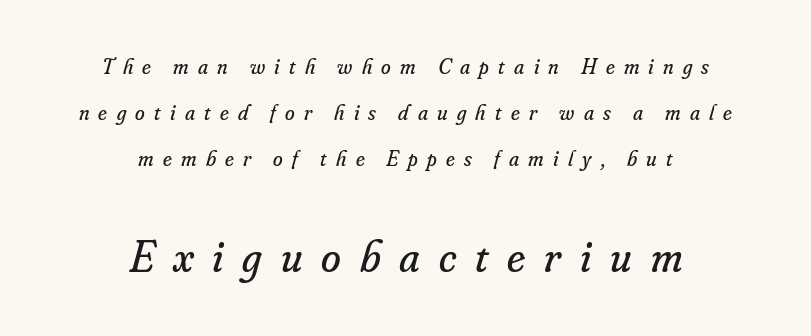
{"serif": "yes", "italic": "yes", "lean": "right", "slant_degrees": 16, "bold": "no", "weight": "regular", "width": "normal", "stroke_contrast": "low", "x_height": "small", "monospaced": "no", "underline": "no", "align": "center", "line_spacing": "loose", "line_spacing_ratio": 2.1, "letter_spacing": "wide", "letter_spacing_em": 0.42, "larger_block": "second", "size_ratio": 2.05, "glyph_px": 45}
